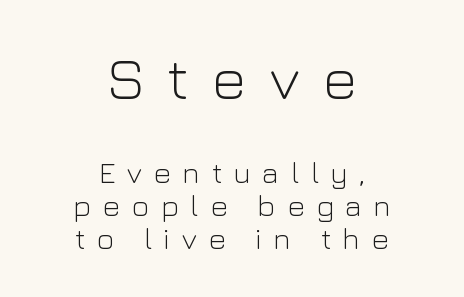
Q: Is the text bold? A: No.
Q: Is the text italic (slanted)? A: No, it is upright.
Q: Is the typeface a serif or a sans-serif typeface? A: Sans-serif.
Q: Is the text underlined? A: No.
Q: How is the paragraph aligned? A: Centered.
Q: Is the spacing between letters normal or unusually wide? A: Unusually wide.
Q: Is the spacing between lines tight, normal or loose? A: Tight.
Q: Which block of text is set in a larger size, the first (top) or the second (bottom)? A: The first (top) one.
Q: Width (condensed, normal, or wide)? A: Normal.
Q: Stroke contrast? A: Low.
Q: x-height? A: Medium.
Q: Monospaced? A: No.
